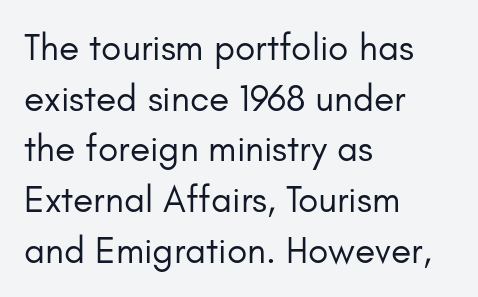
Q: Is the text bold? A: No.
Q: Is the text italic (slanted)? A: No, it is upright.
Q: Is the typeface a serif or a sans-serif typeface? A: Sans-serif.
Q: Is the text underlined? A: No.
Q: How is the paragraph aligned? A: Left-aligned.
Q: Is the spacing between letters normal or unusually wide? A: Normal.
Q: Is the spacing between lines tight, normal or loose? A: Normal.
Q: Width (condensed, normal, or wide)? A: Normal.
Q: Stroke contrast? A: Low.
Q: x-height? A: Small.
Q: Monospaced? A: No.
